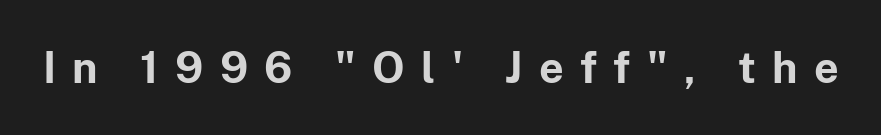
The type sits square on the baseline with zero lean. Clear beneath every line of the passage. Loose tracking; the words dissolve into strings of separated letters. These lines are composed in type without serifs. Here the designer chose a conventional face with non-uniform glyph widths.
